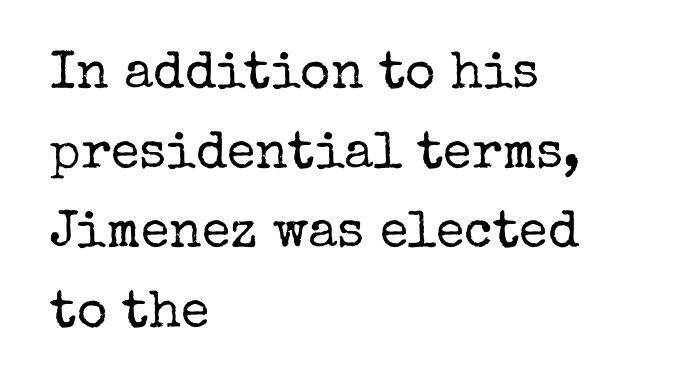
Q: Is the text bold? A: No.
Q: Is the text italic (slanted)? A: No, it is upright.
Q: Is the typeface a serif or a sans-serif typeface? A: Serif.
Q: Is the text underlined? A: No.
Q: How is the paragraph aligned? A: Left-aligned.
Q: Is the spacing between letters normal or unusually wide? A: Normal.
Q: Is the spacing between lines tight, normal or loose? A: Normal.
Q: Width (condensed, normal, or wide)? A: Normal.
Q: Stroke contrast? A: Low.
Q: x-height? A: Medium.
Q: Monospaced? A: No.
